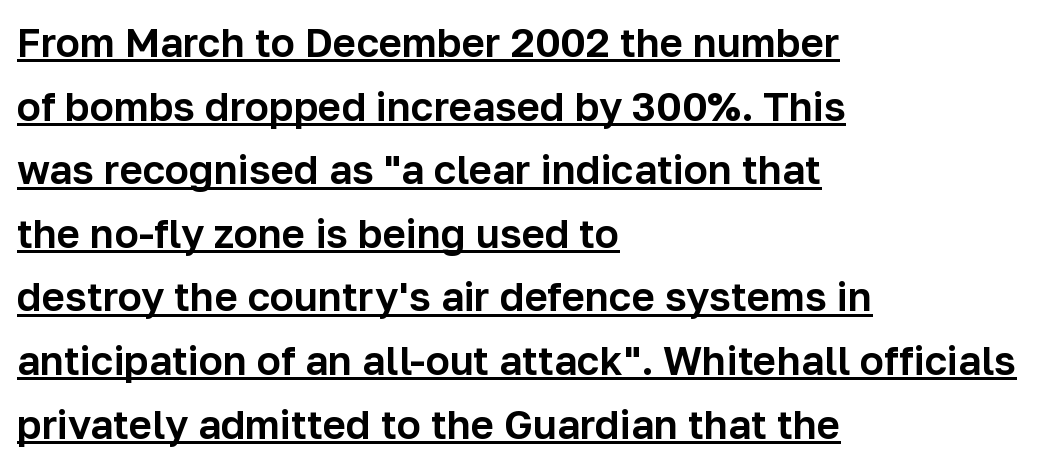
Q: Is the text italic (slanted)? A: No, it is upright.
Q: Is the typeface a serif or a sans-serif typeface? A: Sans-serif.
Q: Is the text underlined? A: Yes.
Q: How is the paragraph aligned? A: Left-aligned.
Q: Is the spacing between letters normal or unusually wide? A: Normal.
Q: Is the spacing between lines tight, normal or loose? A: Normal.
Q: Width (condensed, normal, or wide)? A: Normal.
Q: Stroke contrast? A: Low.
Q: x-height? A: Medium.
Q: Monospaced? A: No.
